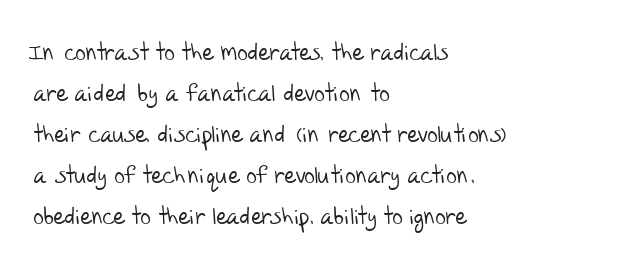
{"bold": "no", "underline": "no", "align": "left", "line_spacing_ratio": 1.78, "letter_spacing": "normal", "letter_spacing_em": 0.0, "glyph_px": 23}
